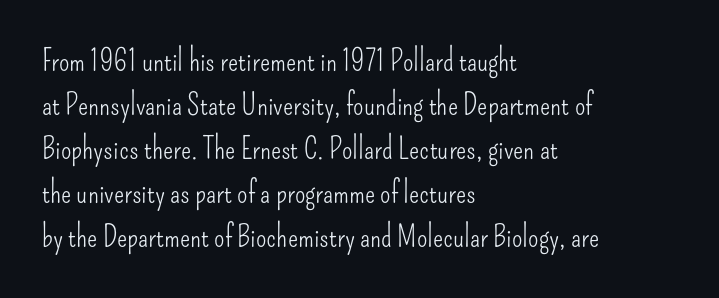
{"serif": "no", "italic": "no", "bold": "no", "weight": "light", "width": "condensed", "stroke_contrast": "low", "x_height": "small", "monospaced": "no", "underline": "no", "align": "left", "line_spacing": "normal", "line_spacing_ratio": 1.47, "letter_spacing": "normal", "letter_spacing_em": 0.0, "glyph_px": 30}
